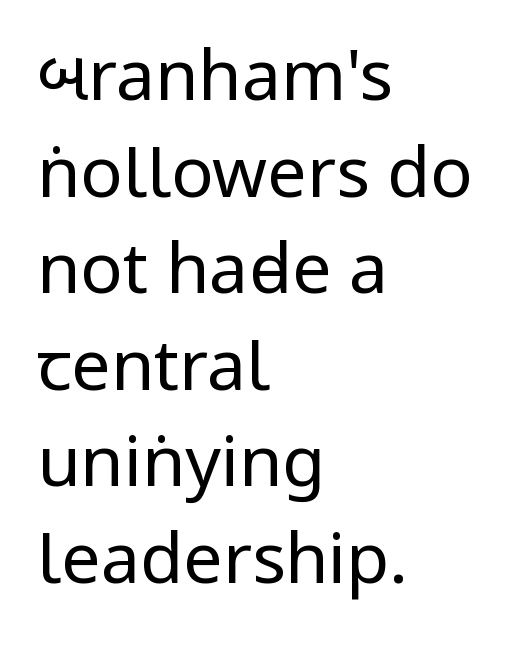
The font's upright variant was chosen for this text. If you measured baseline to baseline, you'd find a middling distance. Descenders are the only things crossing below the line. Stroke terminals: plain, sans-serif. Each line starts at the same left margin while the right side varies.
